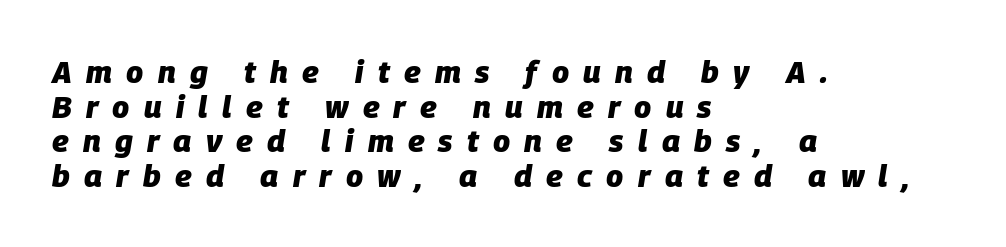
The image shows 31 px heavy type, italic (leaning right); set left-aligned, tight line spacing (1.12x), unusually wide letter spacing (+0.46 em), not underlined; low stroke contrast and a large x-height.
